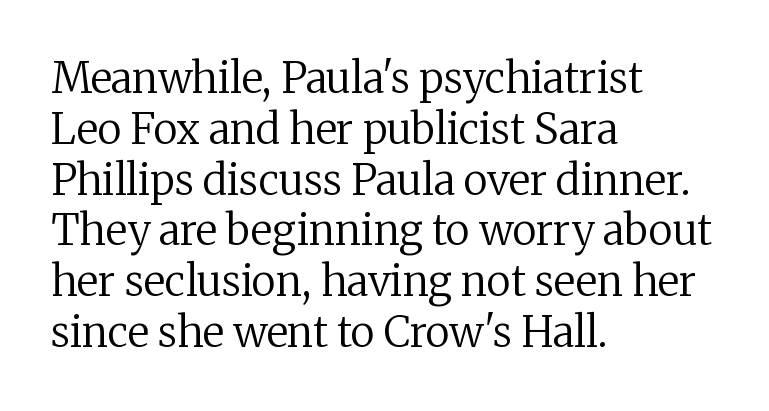
Q: Is the text bold? A: No.
Q: Is the text italic (slanted)? A: No, it is upright.
Q: Is the typeface a serif or a sans-serif typeface? A: Serif.
Q: Is the text underlined? A: No.
Q: How is the paragraph aligned? A: Left-aligned.
Q: Is the spacing between letters normal or unusually wide? A: Normal.
Q: Width (condensed, normal, or wide)? A: Normal.
Q: Stroke contrast? A: Medium.
Q: x-height? A: Medium.
Q: Monospaced? A: No.
